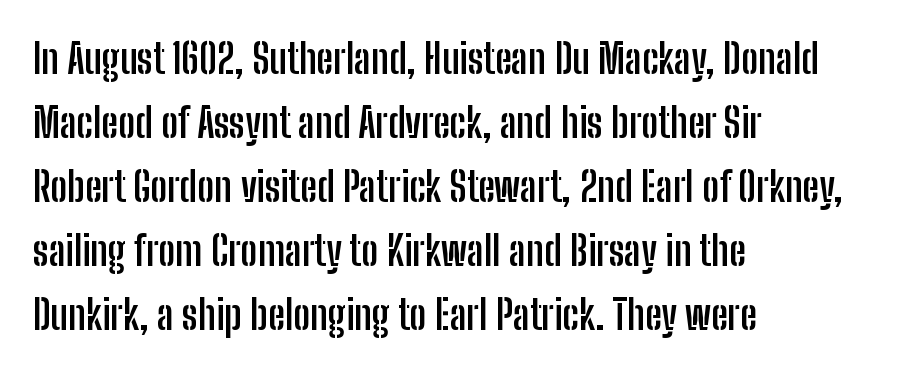
Short and long lines alike share a common starting point at left. The letters stand straight up with perfectly vertical stems. A clean baseline with only descenders dipping below it. Leading matches the norm, producing a regular column.
